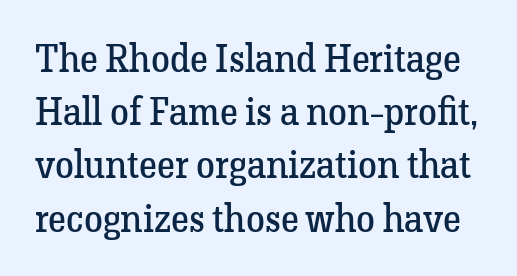
Q: Is the text bold? A: No.
Q: Is the text italic (slanted)? A: No, it is upright.
Q: Is the typeface a serif or a sans-serif typeface? A: Serif.
Q: Is the text underlined? A: No.
Q: Is the spacing between letters normal or unusually wide? A: Normal.
Q: Is the spacing between lines tight, normal or loose? A: Normal.
Q: Width (condensed, normal, or wide)? A: Normal.
Q: Stroke contrast? A: Low.
Q: x-height? A: Medium.
Q: Monospaced? A: No.
